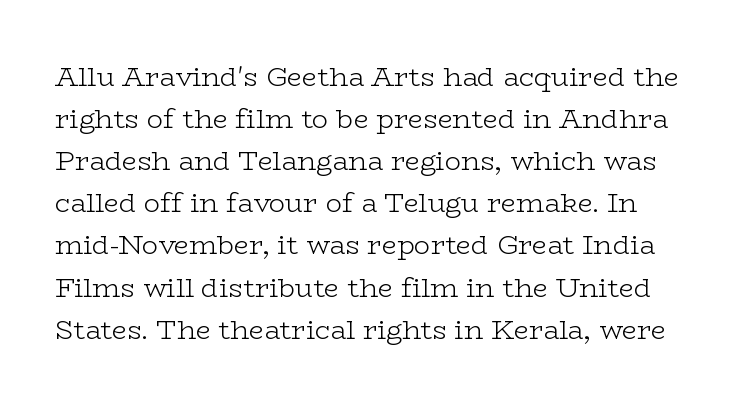
The words here are not underlined. No heavy texture on the line: the type isn't bold. Interline gaps are of average width in this sample. No extra tracking has been applied to these lines.
